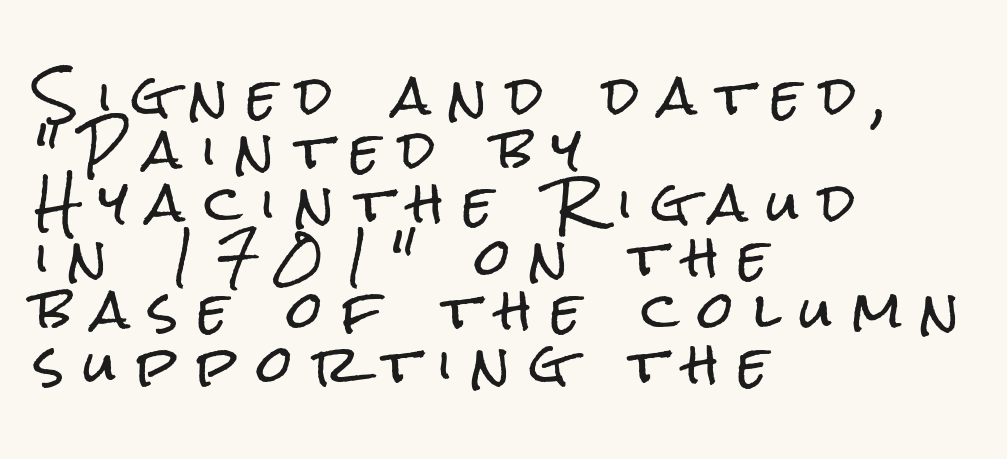
Tall strokes in this sample are plumb rather than angled. No word sits above an underline. Varying glyph widths throughout — classic text-font behaviour. Loose tracking; the words dissolve into strings of separated letters. The glyphs in this specimen are sans serif.
